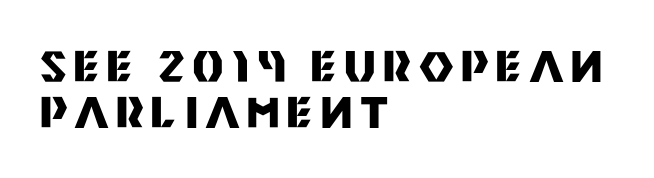
The image shows 42 px heavy sans-serif type, upright; set left-aligned, tight line spacing (1.09x), not underlined; medium stroke contrast and a large x-height.
